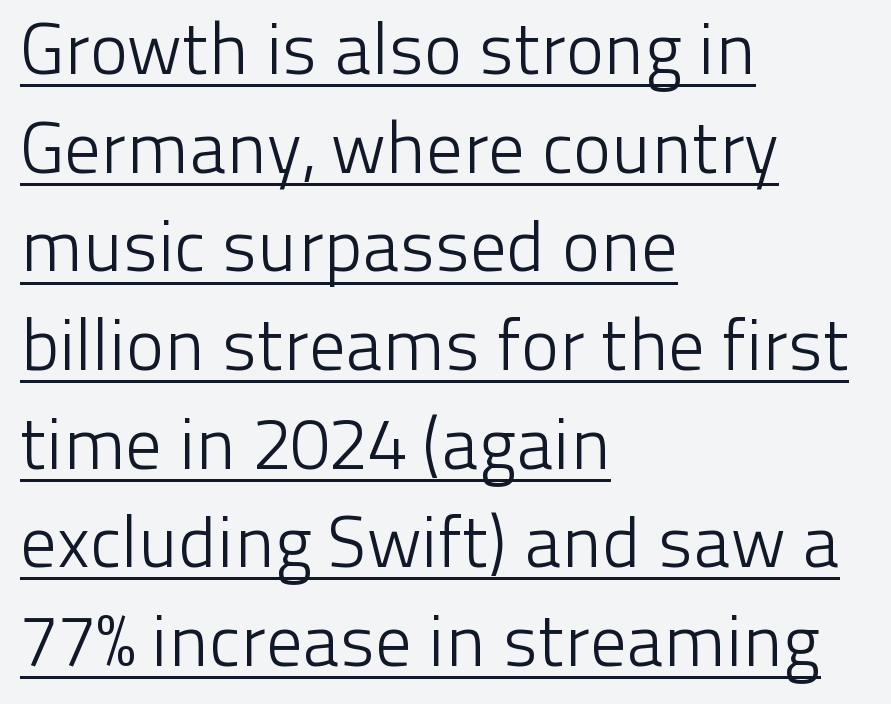
{"serif": "no", "italic": "no", "bold": "no", "weight": "light", "width": "normal", "stroke_contrast": "low", "x_height": "medium", "monospaced": "no", "underline": "yes", "align": "left", "line_spacing": "normal", "line_spacing_ratio": 1.37, "letter_spacing": "normal", "letter_spacing_em": 0.0, "glyph_px": 72}
